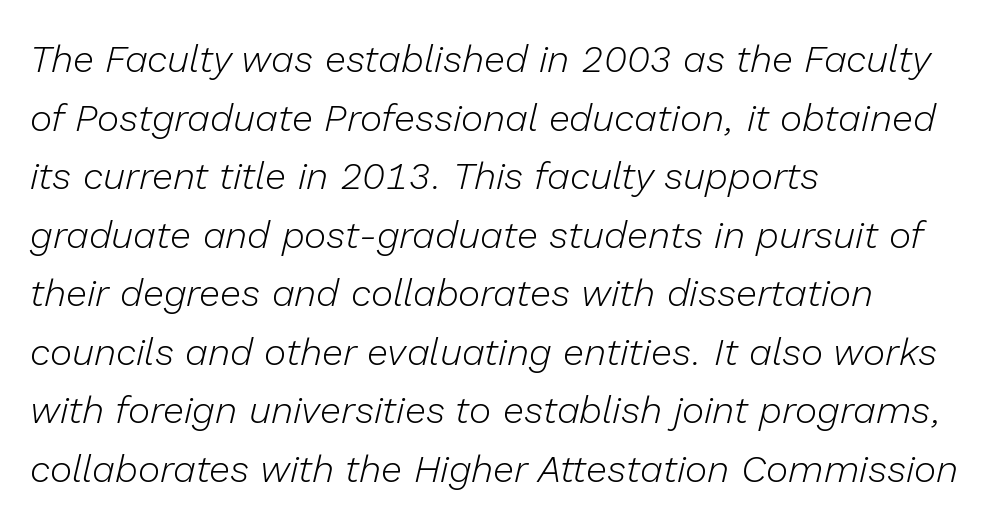
Underline: absent. Designer's note — italics engaged. This sample has the flowing, uneven cadence of proportional lettering. The ragged edge is on the right, which tells us the setting is flush left. You could call the tracking neutral — neither tight nor loose.
